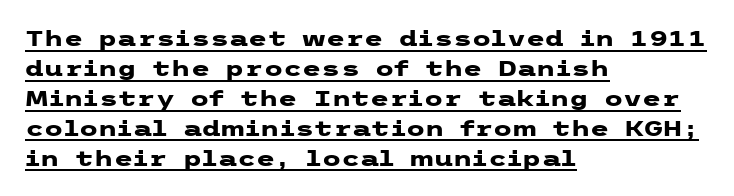
The image shows 22 px bold type, upright; set left-aligned, normal line spacing (1.36x), normal letter spacing, underlined.
